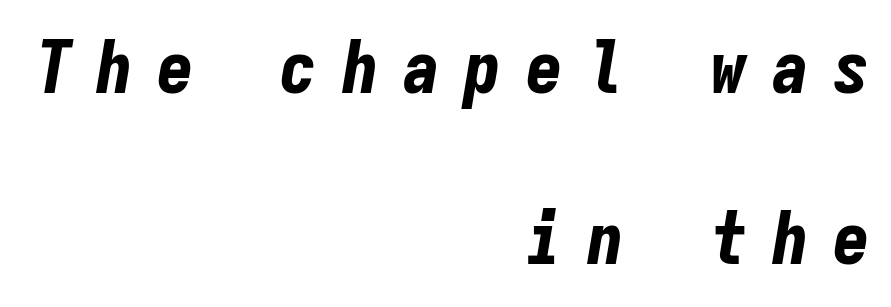
Q: Is the text bold? A: Yes.
Q: Is the text italic (slanted)? A: Yes, it leans right by about 9 degrees.
Q: Is the text underlined? A: No.
Q: How is the paragraph aligned? A: Right-aligned.
Q: Is the spacing between letters normal or unusually wide? A: Unusually wide.
Q: Is the spacing between lines tight, normal or loose? A: Loose.
Q: Width (condensed, normal, or wide)? A: Condensed.
Q: Stroke contrast? A: Low.
Q: x-height? A: Medium.
Q: Monospaced? A: Yes.
